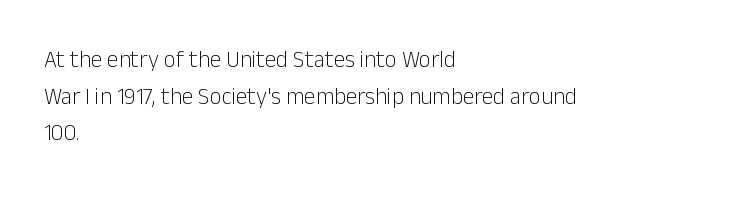
{"italic": "no", "bold": "no", "underline": "no", "align": "left", "line_spacing": "normal", "line_spacing_ratio": 1.59, "letter_spacing": "normal", "letter_spacing_em": 0.0, "glyph_px": 23}
